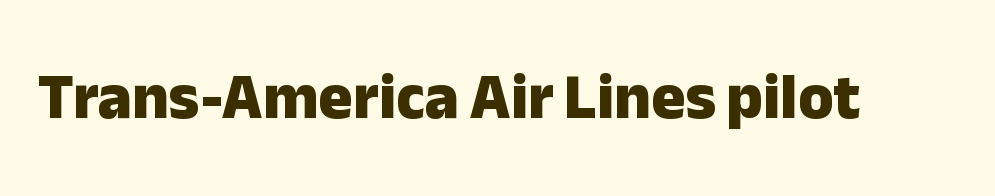
Between one letter and the next there's only the usual sliver of space. Note the varied advance widths — an 'i' is clearly narrower than an 'm'. Rendered with straight, roman letterforms. Beneath every word, the page is bare. Plenty of ink on the page — the face is bold.
